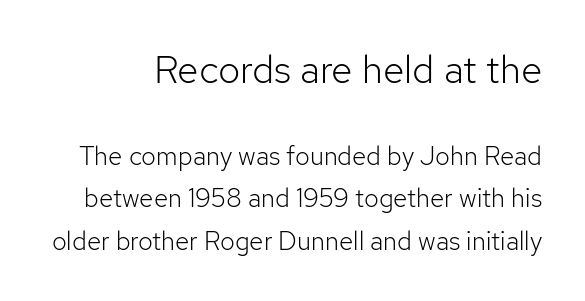
{"serif": "no", "italic": "no", "bold": "no", "weight": "light", "width": "normal", "stroke_contrast": "low", "x_height": "medium", "monospaced": "no", "underline": "no", "line_spacing": "normal", "line_spacing_ratio": 1.63, "letter_spacing": "normal", "letter_spacing_em": 0.0, "larger_block": "first", "size_ratio": 1.5, "glyph_px": 39}
